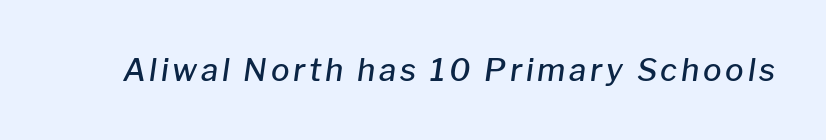
Q: Is the text bold? A: Semi-bold.
Q: Is the text italic (slanted)? A: Yes, it leans right by about 8 degrees.
Q: Is the text underlined? A: No.
Q: Width (condensed, normal, or wide)? A: Normal.
Q: Stroke contrast? A: Low.
Q: x-height? A: Medium.
Q: Monospaced? A: No.
